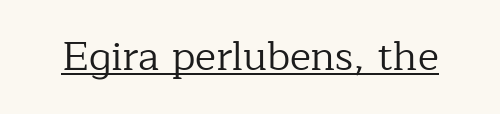
Here the designer chose a conventional face with non-uniform glyph widths. No italicization has been applied; the sample stays upright. The glyphs are accompanied by a horizontal stroke just below them. Is the stroke heavy? The answer is a plain regular-or-lighter. A serif font was chosen for this passage.
